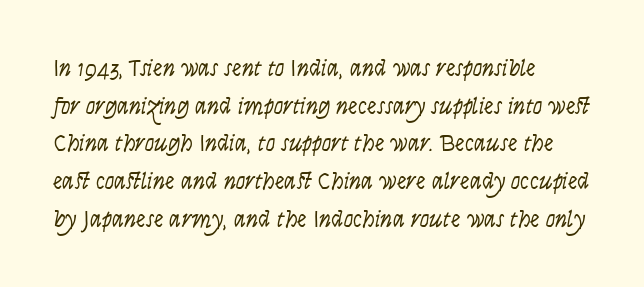
{"italic": "yes", "lean": "right", "slant_degrees": 9, "bold": "no", "underline": "no", "align": "left", "line_spacing": "normal", "line_spacing_ratio": 1.57, "letter_spacing": "normal", "letter_spacing_em": 0.0, "glyph_px": 24}
